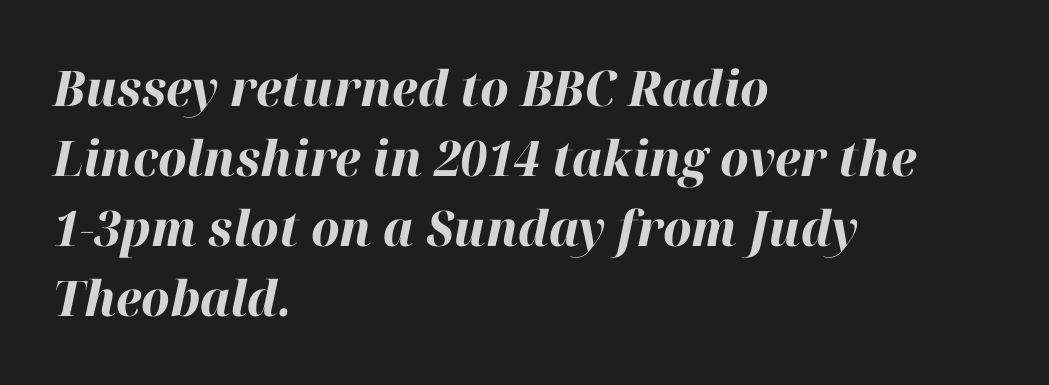
The image shows 49 px bold type, italic (leaning right); set left-aligned, normal line spacing (1.43x), normal letter spacing, not underlined; high stroke contrast and a medium x-height.
